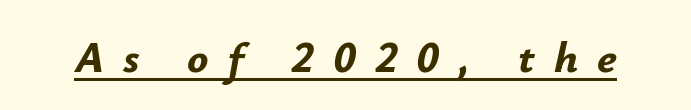
Decoration check: the copy is underlined. Chunky letters — that's bold for sure. Proportional: the letters do not fall into vertical columns. Loose tracking; the words dissolve into strings of separated letters.
